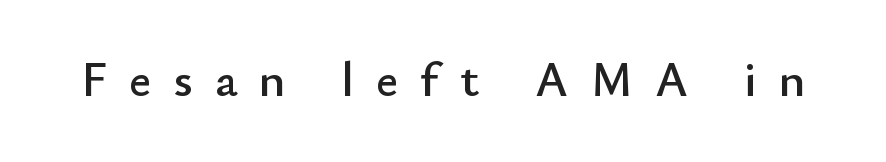
The image shows 49 px sans-serif type, upright; set unusually wide letter spacing (+0.45 em), not underlined; low stroke contrast and a small x-height.
